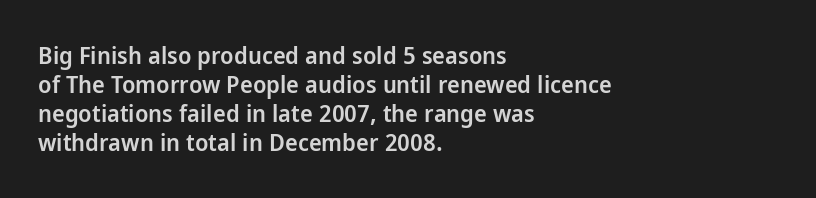
Q: Is the text bold? A: Semi-bold.
Q: Is the text italic (slanted)? A: No, it is upright.
Q: Is the text underlined? A: No.
Q: How is the paragraph aligned? A: Left-aligned.
Q: Is the spacing between letters normal or unusually wide? A: Normal.
